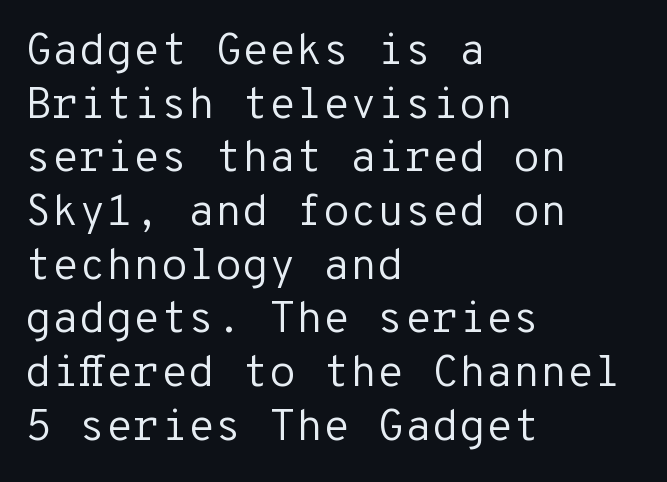
The image shows 44 px regular-weight sans-serif type, upright, monospaced; set left-aligned, line spacing 1.22x, normal letter spacing, not underlined; low stroke contrast and a medium x-height.
